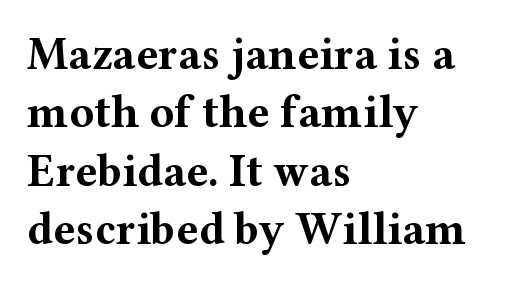
Q: Is the text bold? A: Yes.
Q: Is the text italic (slanted)? A: No, it is upright.
Q: Is the typeface a serif or a sans-serif typeface? A: Serif.
Q: Is the text underlined? A: No.
Q: How is the paragraph aligned? A: Left-aligned.
Q: Is the spacing between letters normal or unusually wide? A: Normal.
Q: Is the spacing between lines tight, normal or loose? A: Normal.
Q: Width (condensed, normal, or wide)? A: Wide.
Q: Stroke contrast? A: Medium.
Q: x-height? A: Medium.
Q: Monospaced? A: No.
